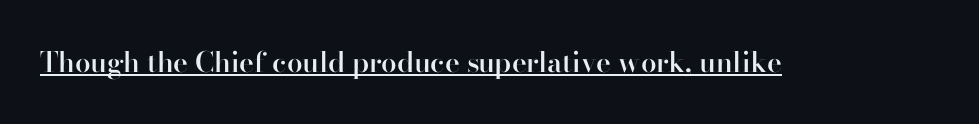
Q: Is the text bold? A: Semi-bold.
Q: Is the text italic (slanted)? A: No, it is upright.
Q: Is the typeface a serif or a sans-serif typeface? A: Serif.
Q: Is the text underlined? A: Yes.
Q: Is the spacing between letters normal or unusually wide? A: Normal.
Q: Width (condensed, normal, or wide)? A: Normal.
Q: Stroke contrast? A: High.
Q: x-height? A: Small.
Q: Monospaced? A: No.
